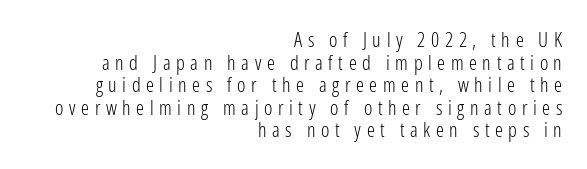
{"italic": "no", "bold": "no", "underline": "no", "align": "right", "line_spacing": "tight", "line_spacing_ratio": 1.13, "letter_spacing": "wide", "letter_spacing_em": 0.28, "glyph_px": 20}
